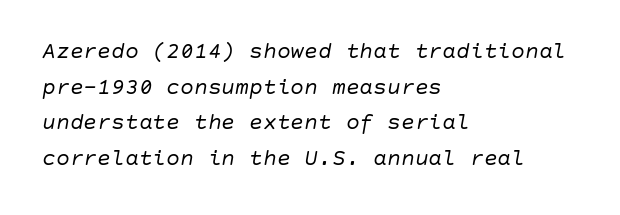
{"italic": "yes", "lean": "right", "slant_degrees": 10, "bold": "no", "underline": "no", "align": "left", "line_spacing": "normal", "line_spacing_ratio": 1.55, "letter_spacing": "normal", "letter_spacing_em": 0.0, "glyph_px": 23}
